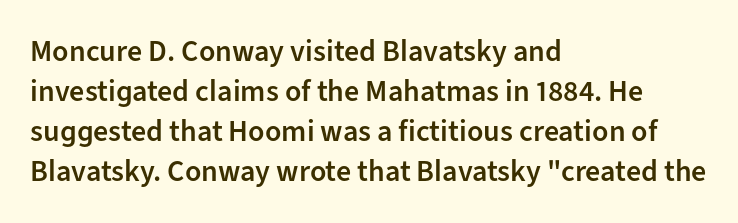
Visually the block forms a straight wall on the left and a jagged coastline on the right. Notice the strokes are somewhat thickened but not fully heavy: this is a semibold. This rendering features lettering with no underline. Style check: upright. You could call the tracking neutral — neither tight nor loose. Unlike a traditional serif, this face leaves its strokes unadorned.
